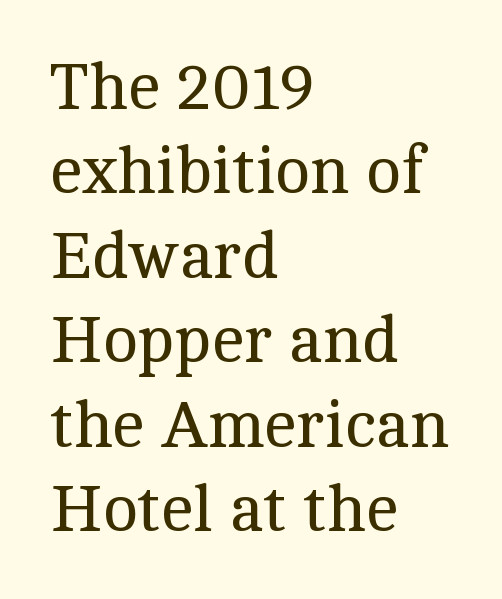
{"serif": "yes", "italic": "no", "bold": "no", "weight": "regular", "width": "normal", "x_height": "medium", "monospaced": "no", "underline": "no", "align": "left", "line_spacing": "normal", "line_spacing_ratio": 1.28, "letter_spacing": "normal", "letter_spacing_em": 0.0, "glyph_px": 66}
